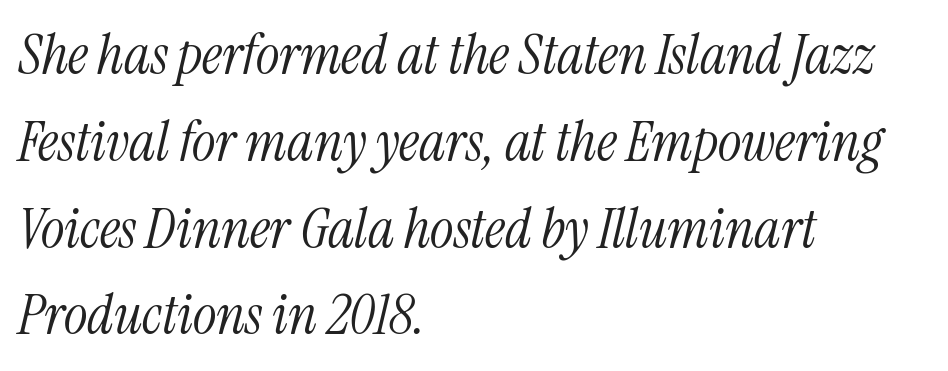
The image shows 56 px light, condensed serif type, italic (leaning right); set left-aligned, normal line spacing (1.55x), normal letter spacing, not underlined; medium stroke contrast and a medium x-height.
